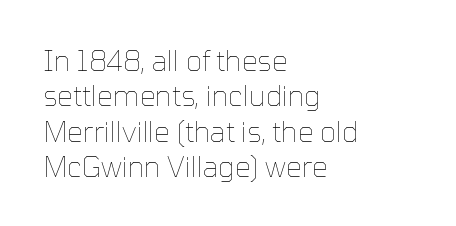
Q: Is the text bold? A: No.
Q: Is the text italic (slanted)? A: No, it is upright.
Q: Is the text underlined? A: No.
Q: How is the paragraph aligned? A: Left-aligned.
Q: Is the spacing between letters normal or unusually wide? A: Normal.
Q: Is the spacing between lines tight, normal or loose? A: Normal.
Q: Width (condensed, normal, or wide)? A: Normal.
Q: Stroke contrast? A: Low.
Q: x-height? A: Medium.
Q: Monospaced? A: No.
